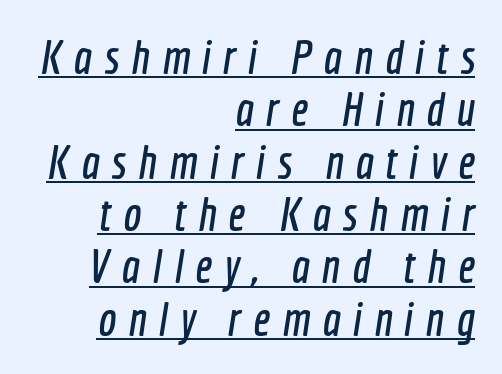
Are there feet on the stems? There aren't — it's a sans. Each new line begins almost immediately beneath the previous one. Caption: lettering with a line underneath. Tracking here is generous; glyphs stand well apart from one another. This sample has the flowing, uneven cadence of proportional lettering.
